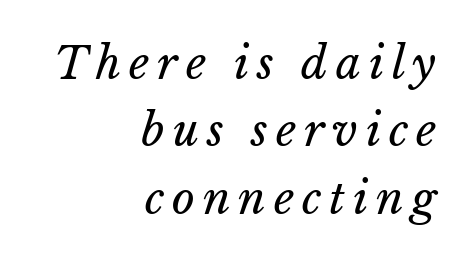
The image shows 44 px regular-weight type; set right-aligned, normal line spacing (1.53x), not underlined; low stroke contrast and a medium x-height.
